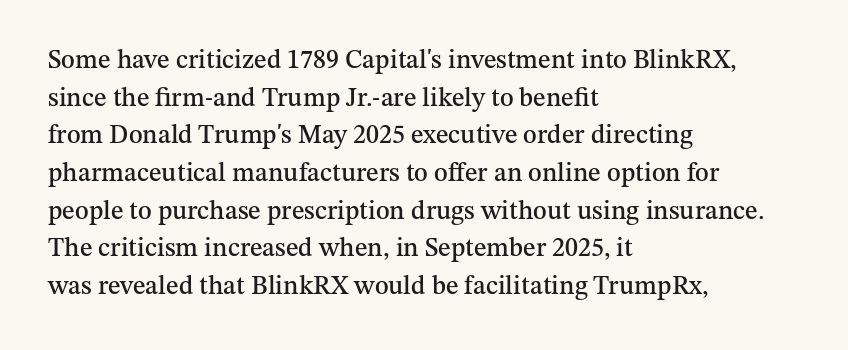
Q: Is the text italic (slanted)? A: No, it is upright.
Q: Is the text underlined? A: No.
Q: How is the paragraph aligned? A: Left-aligned.
Q: Is the spacing between letters normal or unusually wide? A: Normal.
Q: Is the spacing between lines tight, normal or loose? A: Normal.
